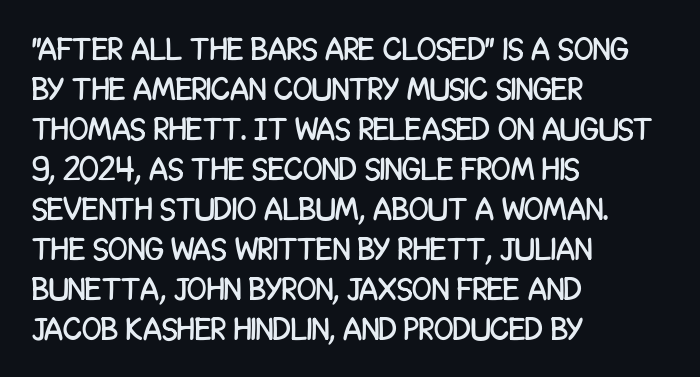
Q: Is the text italic (slanted)? A: No, it is upright.
Q: Is the typeface a serif or a sans-serif typeface? A: Sans-serif.
Q: Is the text underlined? A: No.
Q: How is the paragraph aligned? A: Left-aligned.
Q: Is the spacing between letters normal or unusually wide? A: Normal.
Q: Is the spacing between lines tight, normal or loose? A: Normal.
Q: Width (condensed, normal, or wide)? A: Condensed.
Q: Stroke contrast? A: Low.
Q: x-height? A: Large.
Q: Monospaced? A: No.
